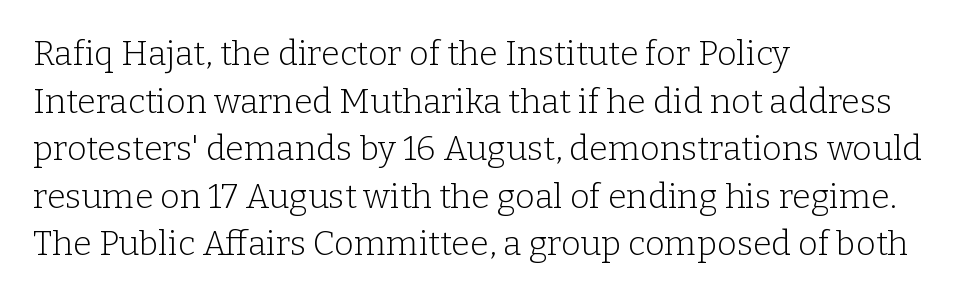
Q: Is the text bold? A: No.
Q: Is the text italic (slanted)? A: No, it is upright.
Q: Is the typeface a serif or a sans-serif typeface? A: Serif.
Q: Is the text underlined? A: No.
Q: How is the paragraph aligned? A: Left-aligned.
Q: Is the spacing between letters normal or unusually wide? A: Normal.
Q: Is the spacing between lines tight, normal or loose? A: Normal.
Q: Width (condensed, normal, or wide)? A: Normal.
Q: Stroke contrast? A: Low.
Q: x-height? A: Medium.
Q: Monospaced? A: No.
